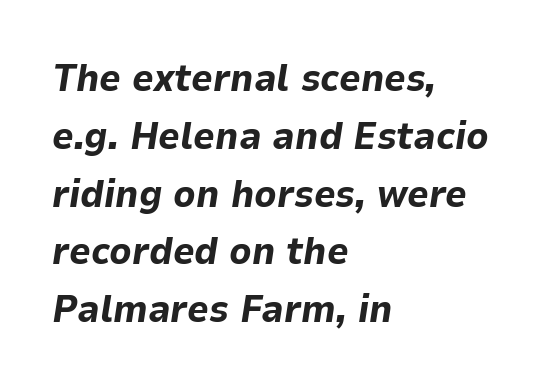
Letters rest on an invisible, unmarked baseline. The paragraph has a hard left edge and a soft right edge. Nothing unusual about the tracking: characters are spaced as the font intends. Looking at the ascenders, they clearly lean. The space between consecutive lines is moderate. A typesetter would call this proportional, since set widths differ per character.
